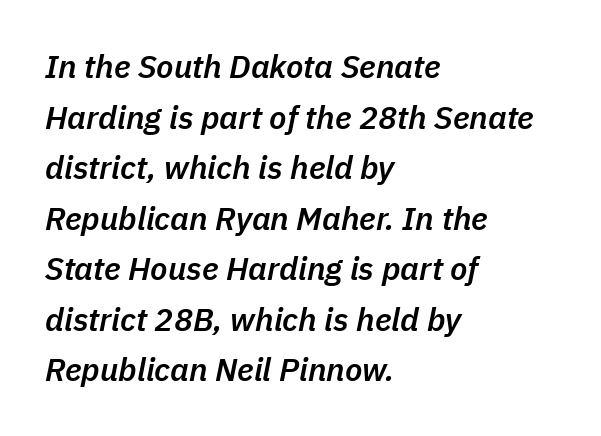
{"italic": "yes", "lean": "right", "slant_degrees": 11, "bold": "semi", "weight": "semibold", "width": "normal", "stroke_contrast": "low", "x_height": "medium", "monospaced": "no", "underline": "no", "align": "left", "line_spacing": "normal", "line_spacing_ratio": 1.58, "letter_spacing": "normal", "letter_spacing_em": 0.0, "glyph_px": 32}
